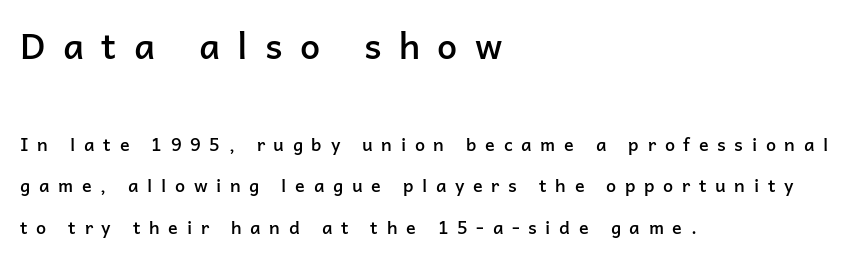
Q: Is the text bold? A: Semi-bold.
Q: Is the text italic (slanted)? A: No, it is upright.
Q: Is the typeface a serif or a sans-serif typeface? A: Sans-serif.
Q: Is the text underlined? A: No.
Q: How is the paragraph aligned? A: Left-aligned.
Q: Is the spacing between letters normal or unusually wide? A: Unusually wide.
Q: Is the spacing between lines tight, normal or loose? A: Loose.
Q: Which block of text is set in a larger size, the first (top) or the second (bottom)? A: The first (top) one.
Q: Width (condensed, normal, or wide)? A: Normal.
Q: Stroke contrast? A: Low.
Q: x-height? A: Medium.
Q: Monospaced? A: No.
